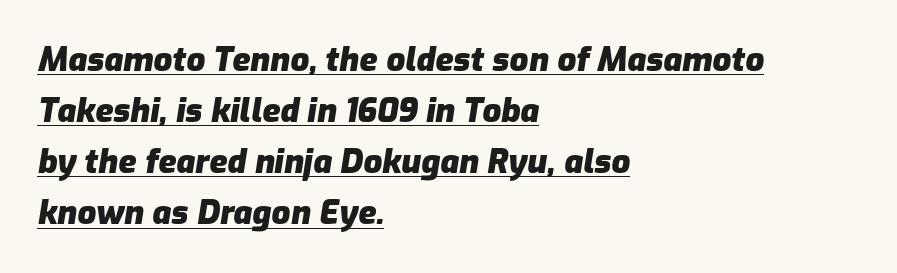
Q: Is the text bold? A: Yes.
Q: Is the text italic (slanted)? A: Yes, it leans right by about 9 degrees.
Q: Is the text underlined? A: Yes.
Q: How is the paragraph aligned? A: Left-aligned.
Q: Is the spacing between letters normal or unusually wide? A: Normal.
Q: Is the spacing between lines tight, normal or loose? A: Normal.
Q: Width (condensed, normal, or wide)? A: Normal.
Q: Stroke contrast? A: Low.
Q: x-height? A: Medium.
Q: Monospaced? A: No.
